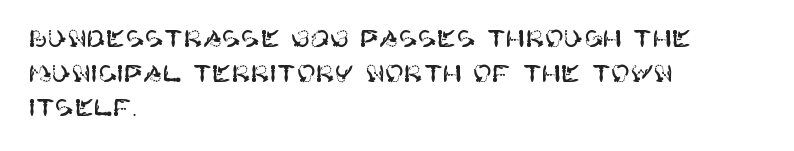
Q: Is the text italic (slanted)? A: No, it is upright.
Q: Is the text underlined? A: No.
Q: How is the paragraph aligned? A: Left-aligned.
Q: Is the spacing between letters normal or unusually wide? A: Normal.
Q: Is the spacing between lines tight, normal or loose? A: Normal.
